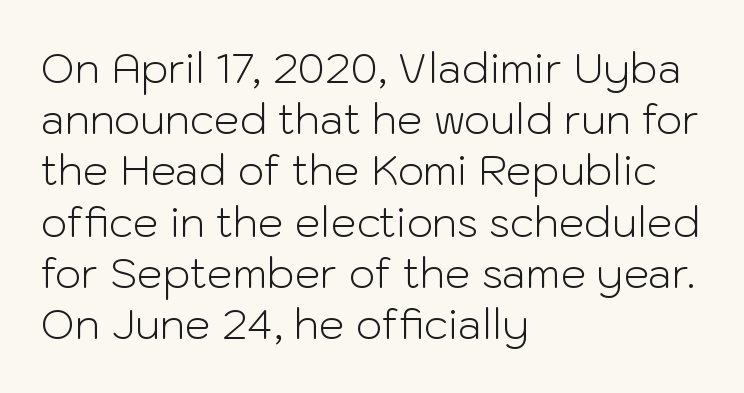
Notice how the passage keeps a crisp vertical edge on the left only. The rows are spaced the way most documents space them. Every character sits straight up, as roman type does. Looks like regular typesetting: each glyph gets only the width it needs. Stroke thickness stays within the range of a standard reading face or lighter. Letter spacing: default.
